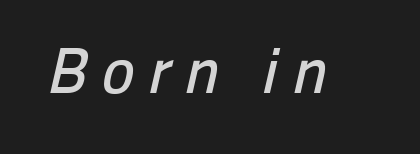
{"serif": "no", "width": "normal", "stroke_contrast": "low", "x_height": "medium", "monospaced": "no", "underline": "no", "letter_spacing": "wide", "letter_spacing_em": 0.21, "glyph_px": 64}
